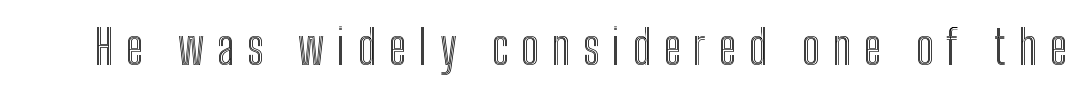
The image shows 48 px condensed type, upright; set unusually wide letter spacing (+0.26 em), not underlined; a medium x-height.
